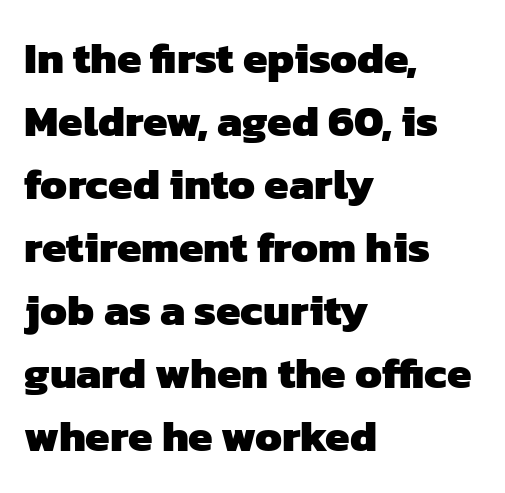
Layout note: lines flush left. Unmarked baselines from the first word to the last. Students, this is bold: see how much ink each stroke carries. This block has exactly the height ordinary leading produces. This rendering employs a face without finishing strokes, i.e., a sans-serif. Varying glyph widths throughout — classic text-font behaviour.
